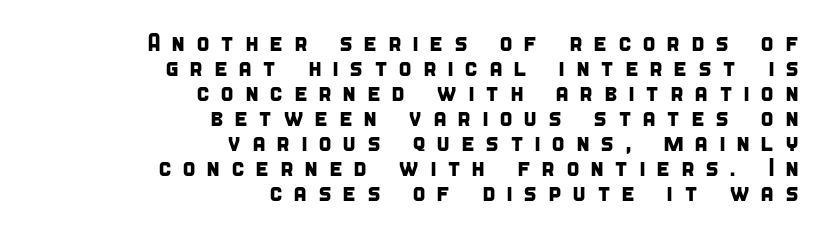
The paragraph shown leans on its right margin. Students, note that the glyphs here are deliberately spaced far apart. Notice how descenders almost collide with the ascenders below — that's tight leading. Only glyphs here, with clear space below each row.
